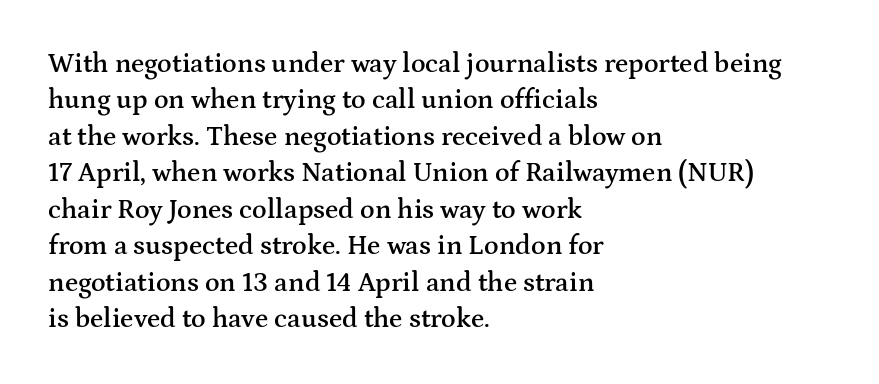
The image shows 27 px text type, upright; set left-aligned, normal line spacing (1.35x), normal letter spacing, not underlined.
